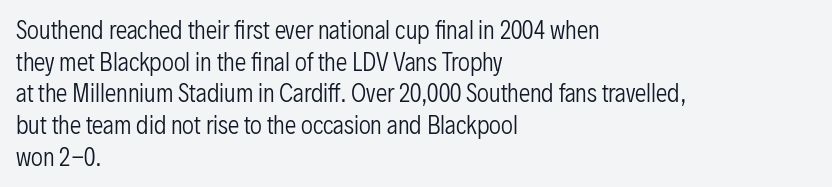
{"italic": "no", "bold": "no", "underline": "no", "align": "left", "line_spacing": "normal", "line_spacing_ratio": 1.38, "letter_spacing": "normal", "letter_spacing_em": 0.0, "glyph_px": 23}
